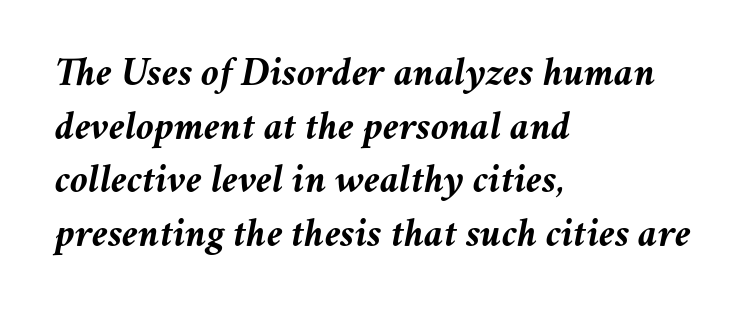
{"italic": "yes", "lean": "right", "slant_degrees": 11, "bold": "yes", "weight": "semibold", "width": "normal", "stroke_contrast": "medium", "x_height": "medium", "monospaced": "no", "underline": "no", "align": "left", "line_spacing": "normal", "line_spacing_ratio": 1.31, "letter_spacing": "normal", "letter_spacing_em": 0.0, "glyph_px": 41}
